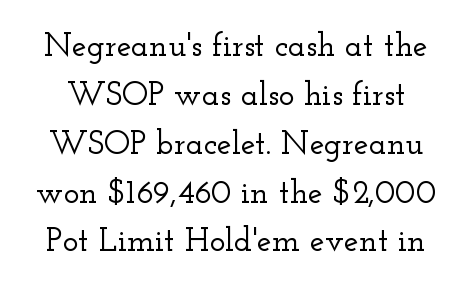
Q: Is the text italic (slanted)? A: No, it is upright.
Q: Is the typeface a serif or a sans-serif typeface? A: Serif.
Q: Is the text underlined? A: No.
Q: Is the spacing between letters normal or unusually wide? A: Normal.
Q: Is the spacing between lines tight, normal or loose? A: Normal.
Q: Width (condensed, normal, or wide)? A: Wide.
Q: Stroke contrast? A: Low.
Q: x-height? A: Small.
Q: Monospaced? A: No.
